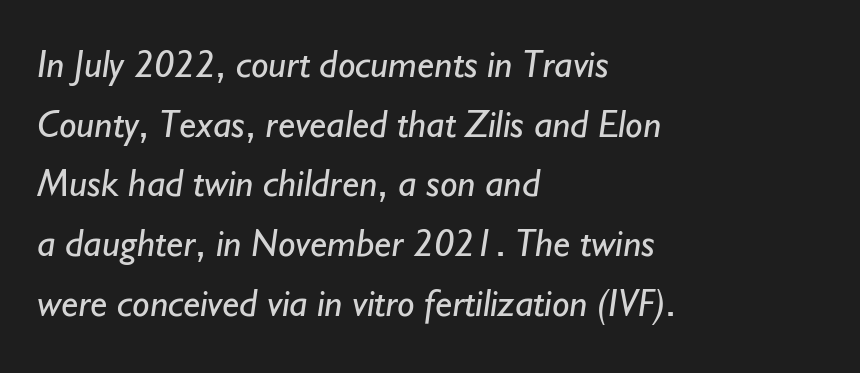
The image shows 39 px regular-weight sans-serif type; set left-aligned, normal line spacing (1.53x), normal letter spacing, not underlined; low stroke contrast and a small x-height.
